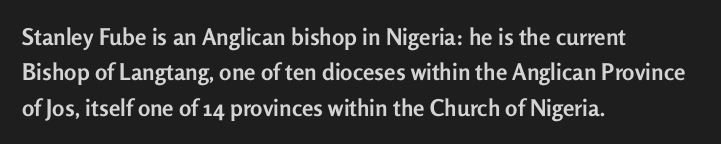
Q: Is the text bold? A: Yes.
Q: Is the text italic (slanted)? A: No, it is upright.
Q: Is the text underlined? A: No.
Q: How is the paragraph aligned? A: Left-aligned.
Q: Is the spacing between letters normal or unusually wide? A: Normal.
Q: Is the spacing between lines tight, normal or loose? A: Normal.
